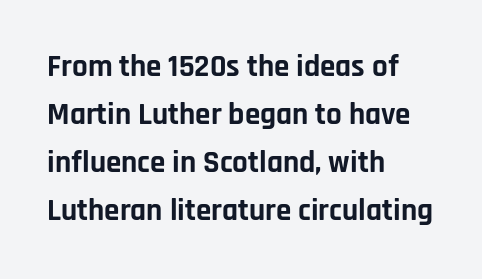
The image shows 31 px bold sans-serif type, upright; set left-aligned, normal line spacing (1.55x), normal letter spacing, not underlined; low stroke contrast and a large x-height.
